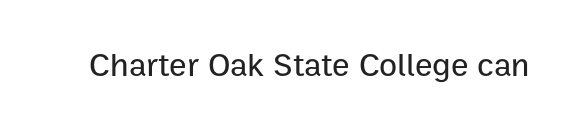
Q: Is the text italic (slanted)? A: No, it is upright.
Q: Is the typeface a serif or a sans-serif typeface? A: Sans-serif.
Q: Is the text underlined? A: No.
Q: Is the spacing between letters normal or unusually wide? A: Normal.
Q: Width (condensed, normal, or wide)? A: Normal.
Q: Stroke contrast? A: Low.
Q: x-height? A: Medium.
Q: Monospaced? A: No.
